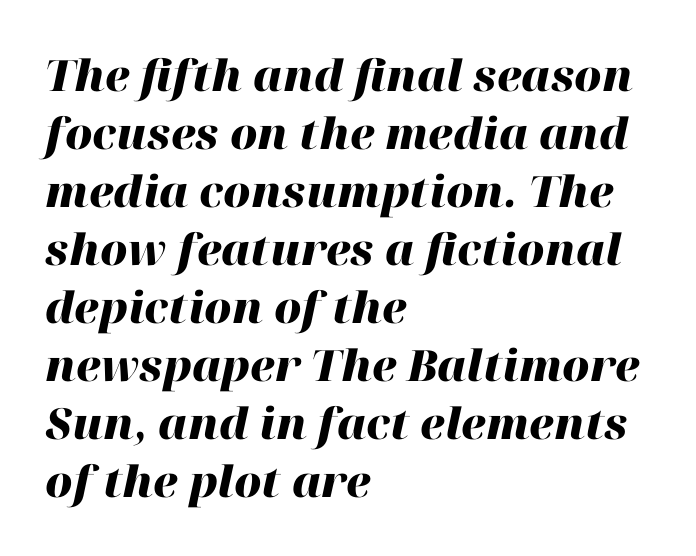
Q: Is the text bold? A: Yes.
Q: Is the text italic (slanted)? A: Yes, it leans right by about 12 degrees.
Q: Is the text underlined? A: No.
Q: How is the paragraph aligned? A: Left-aligned.
Q: Is the spacing between letters normal or unusually wide? A: Normal.
Q: Is the spacing between lines tight, normal or loose? A: Normal.
Q: Width (condensed, normal, or wide)? A: Normal.
Q: Stroke contrast? A: High.
Q: x-height? A: Medium.
Q: Monospaced? A: No.
